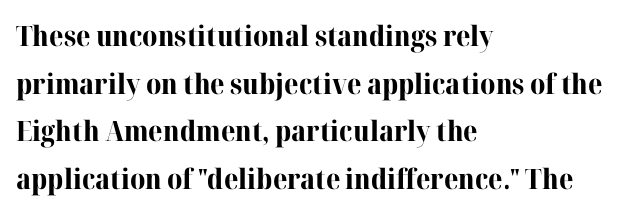
{"serif": "yes", "italic": "no", "bold": "yes", "weight": "bold", "width": "normal", "stroke_contrast": "high", "x_height": "medium", "monospaced": "no", "underline": "no", "align": "left", "line_spacing": "normal", "line_spacing_ratio": 1.7, "letter_spacing": "normal", "letter_spacing_em": 0.0, "glyph_px": 28}
